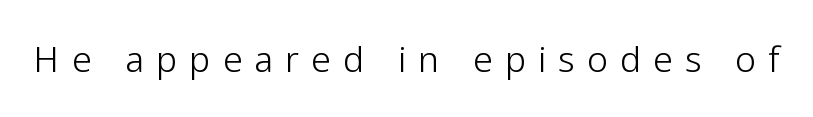
Q: Is the text bold? A: No.
Q: Is the text italic (slanted)? A: No, it is upright.
Q: Is the typeface a serif or a sans-serif typeface? A: Sans-serif.
Q: Is the text underlined? A: No.
Q: Is the spacing between letters normal or unusually wide? A: Unusually wide.
Q: Width (condensed, normal, or wide)? A: Normal.
Q: Stroke contrast? A: Low.
Q: x-height? A: Medium.
Q: Monospaced? A: No.
